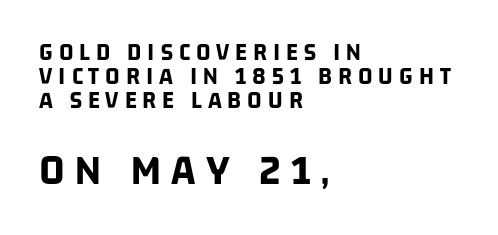
The image shows 44 px bold, condensed sans-serif type; set left-aligned, tight line spacing (0.97x), unusually wide letter spacing (+0.24 em), not underlined; the second (bottom) block is 1.76x larger; low stroke contrast and a large x-height.
